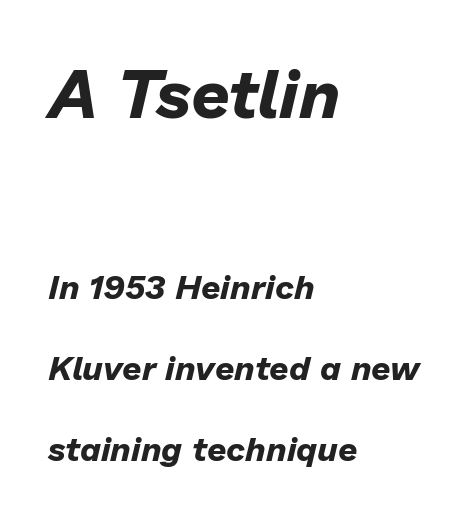
Q: Is the text bold? A: Yes.
Q: Is the text italic (slanted)? A: Yes, it leans right by about 13 degrees.
Q: Is the text underlined? A: No.
Q: How is the paragraph aligned? A: Left-aligned.
Q: Is the spacing between letters normal or unusually wide? A: Normal.
Q: Is the spacing between lines tight, normal or loose? A: Loose.
Q: Which block of text is set in a larger size, the first (top) or the second (bottom)? A: The first (top) one.
Q: Width (condensed, normal, or wide)? A: Normal.
Q: Stroke contrast? A: Low.
Q: x-height? A: Medium.
Q: Monospaced? A: No.
